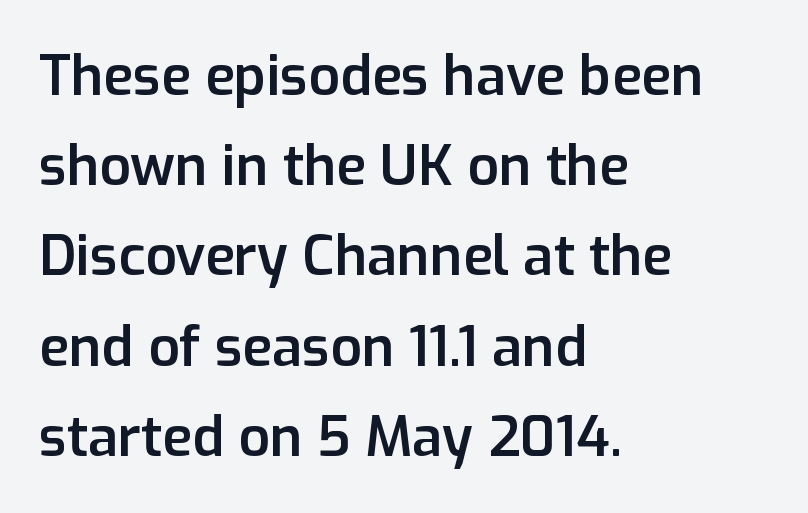
All the whitespace from short lines collects on the right. Notice how the stems are strictly vertical — no italics here. These lines sit exactly where default settings would place them. You could not count columns in this text — the font is proportionally spaced. The glyphs in this specimen are sans serif.
